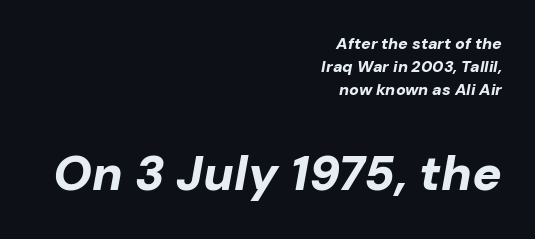
{"italic": "yes", "lean": "right", "slant_degrees": 10, "bold": "yes", "weight": "bold", "width": "normal", "stroke_contrast": "low", "x_height": "medium", "monospaced": "no", "underline": "no", "align": "right", "line_spacing": "normal", "line_spacing_ratio": 1.43, "letter_spacing": "normal", "letter_spacing_em": 0.0, "larger_block": "second", "size_ratio": 3.06, "glyph_px": 49}
